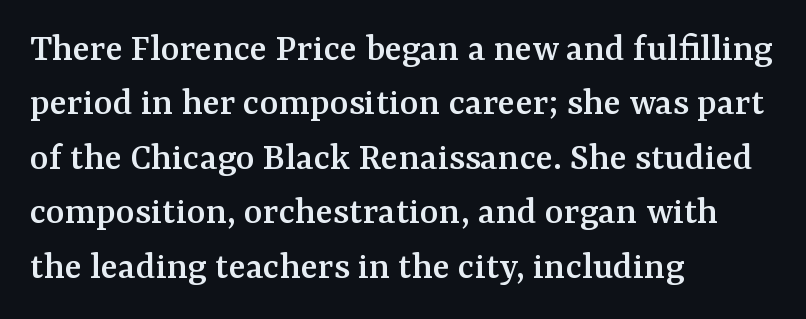
The image shows 40 px serif type, upright; set left-aligned, normal line spacing (1.36x), normal letter spacing, not underlined; medium stroke contrast and a medium x-height.
